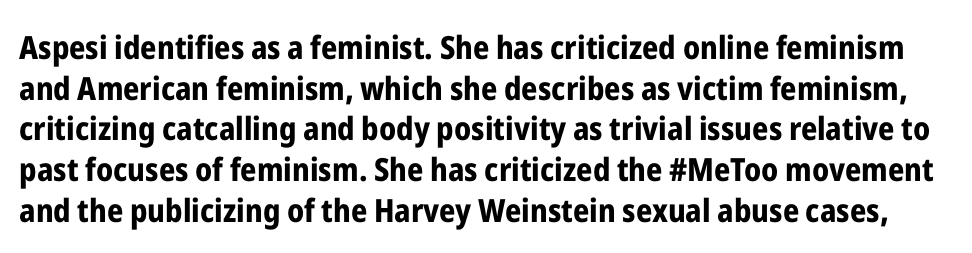
Q: Is the text bold? A: Yes.
Q: Is the text italic (slanted)? A: No, it is upright.
Q: Is the typeface a serif or a sans-serif typeface? A: Sans-serif.
Q: Is the text underlined? A: No.
Q: Is the spacing between letters normal or unusually wide? A: Normal.
Q: Is the spacing between lines tight, normal or loose? A: Normal.
Q: Width (condensed, normal, or wide)? A: Condensed.
Q: Stroke contrast? A: Low.
Q: x-height? A: Medium.
Q: Monospaced? A: No.
